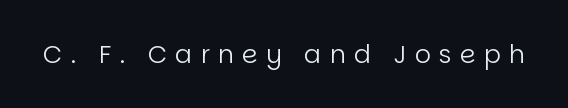
Spacing between characters has been opened up far beyond the box default. Every stem runs plumb, perpendicular to the baseline. No chunkiness to these letters — they're not bold. Check the space under the baseline: it is left empty.
